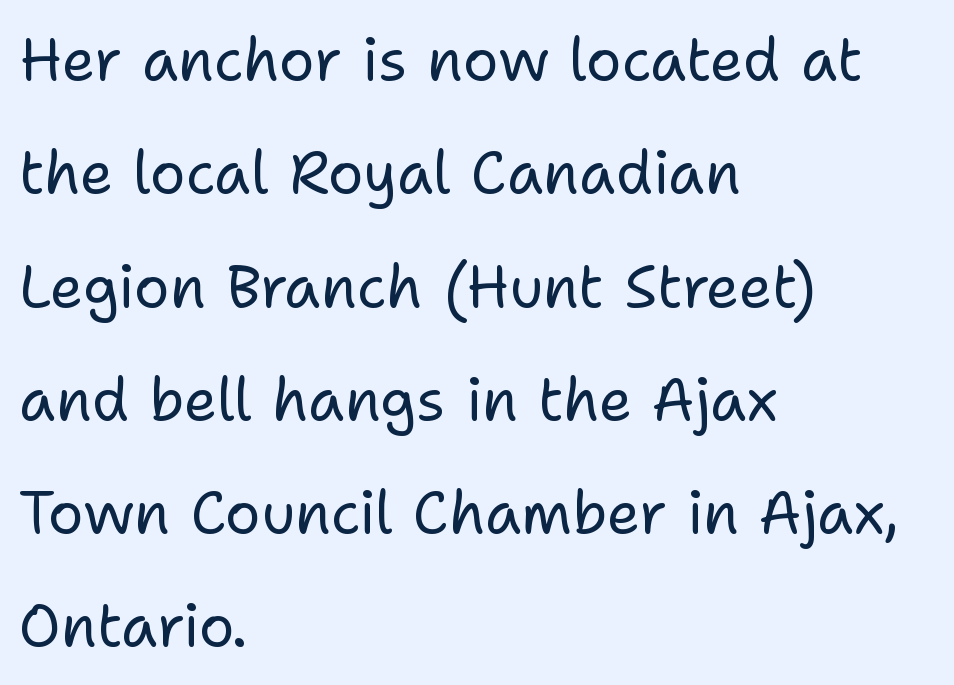
The image shows 59 px regular-weight sans-serif type, upright; set left-aligned, loose line spacing (1.92x), normal letter spacing, not underlined; low stroke contrast and a medium x-height.
